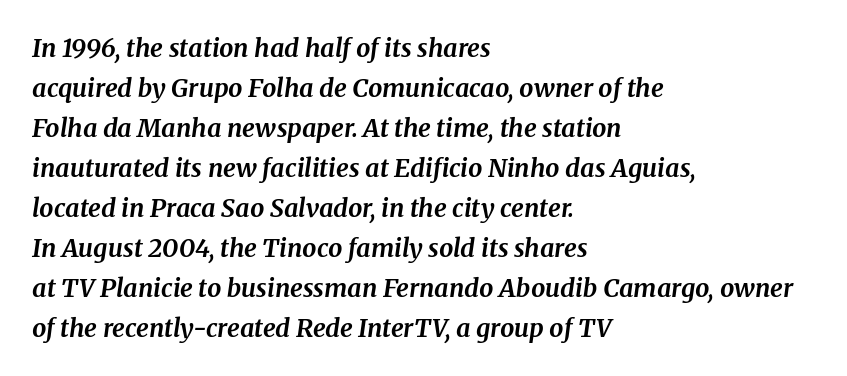
The designer left line spacing at the default. How are the letters spaced? Ordinarily, with no added tracking. Casual observation: everything's shoved over to the left. The font's italic variant was chosen for this text.
